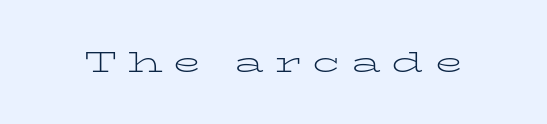
{"serif": "yes", "italic": "no", "bold": "no", "weight": "light", "width": "wide", "stroke_contrast": "low", "x_height": "medium", "monospaced": "no", "underline": "no", "letter_spacing": "wide", "letter_spacing_em": 0.38, "glyph_px": 28}
